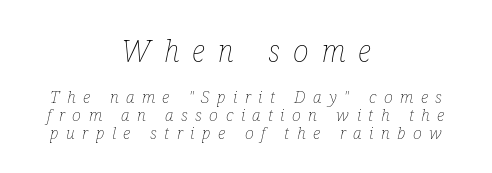
Spacing verdict: proportional, widths tailored to each character. Rule under the text: the space is simply empty. The paragraph has two soft edges and a firm central axis. You could only call the tracking loose — the letters float apart. A typesetter would call this leading minimal, almost set solid. The letters in the upper block stand taller than those in the block below.
